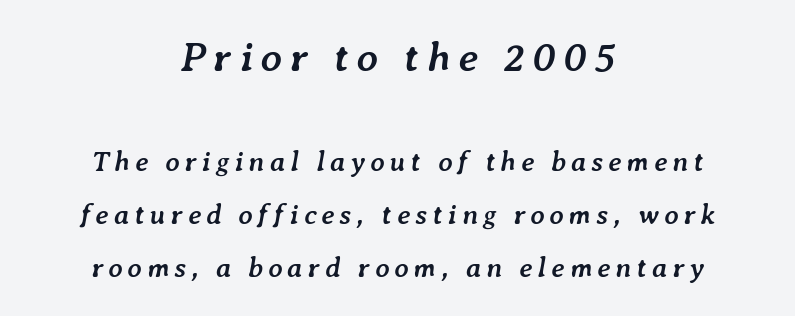
The image shows 42 px semibold type, italic (leaning right); set centered, line spacing 1.89x, not underlined; the first (top) block is 1.5x larger; low stroke contrast and a medium x-height.
